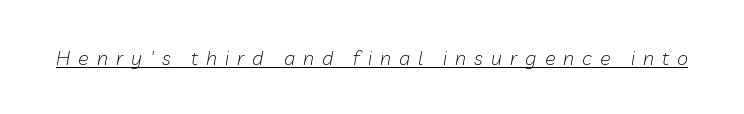
{"italic": "yes", "lean": "right", "slant_degrees": 10, "bold": "no", "underline": "yes", "letter_spacing": "wide", "letter_spacing_em": 0.4, "glyph_px": 20}
